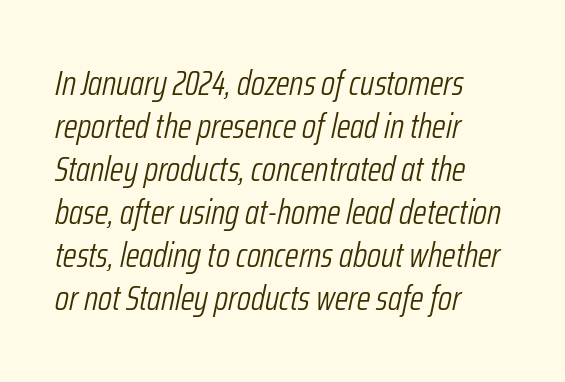
Q: Is the text bold? A: No.
Q: Is the text italic (slanted)? A: Yes, it leans right by about 12 degrees.
Q: Is the text underlined? A: No.
Q: How is the paragraph aligned? A: Left-aligned.
Q: Is the spacing between letters normal or unusually wide? A: Normal.
Q: Width (condensed, normal, or wide)? A: Condensed.
Q: Stroke contrast? A: Low.
Q: x-height? A: Medium.
Q: Monospaced? A: No.
